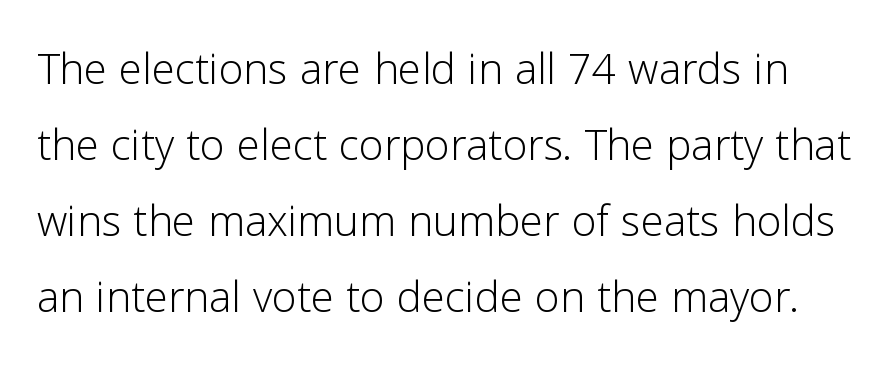
The image shows 56 px light sans-serif type, upright; set normal line spacing (1.36x), normal letter spacing, not underlined; low stroke contrast and a medium x-height.
